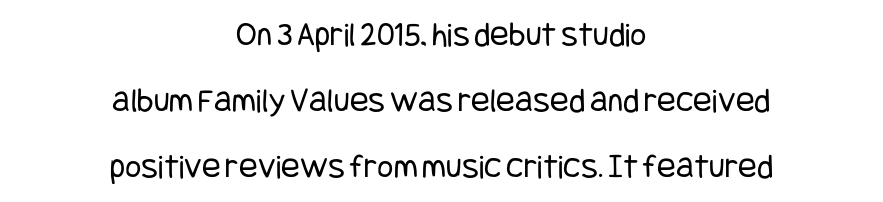
No extra tracking has been applied to these lines. Stroke terminals: plain, sans-serif. The type sits square on the baseline with zero lean. Horizontal alignment here is central, giving a formal, balanced look. This rendering features lettering with no underline.
